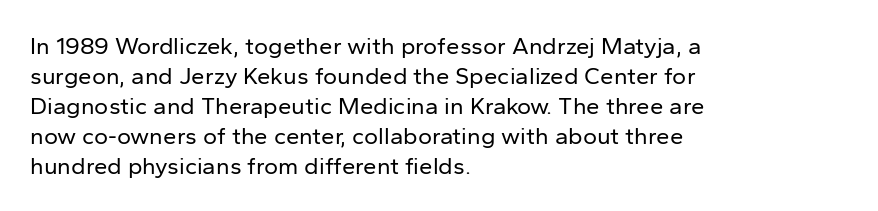
{"italic": "no", "bold": "no", "underline": "no", "align": "left", "line_spacing": "normal", "line_spacing_ratio": 1.25, "letter_spacing": "normal", "letter_spacing_em": 0.0, "glyph_px": 24}
